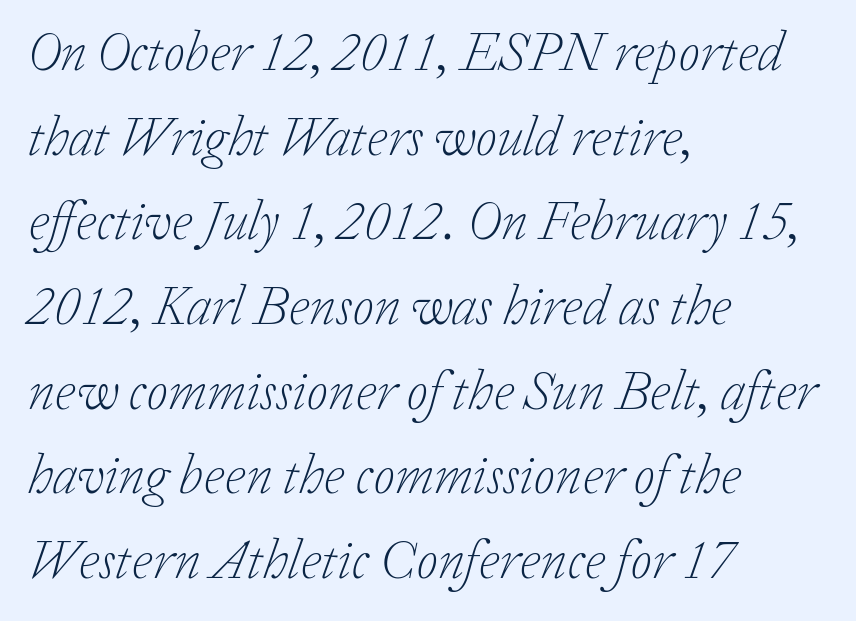
The image shows 55 px light serif type, italic (leaning right); set left-aligned, normal line spacing (1.54x), normal letter spacing, not underlined; low stroke contrast and a medium x-height.
